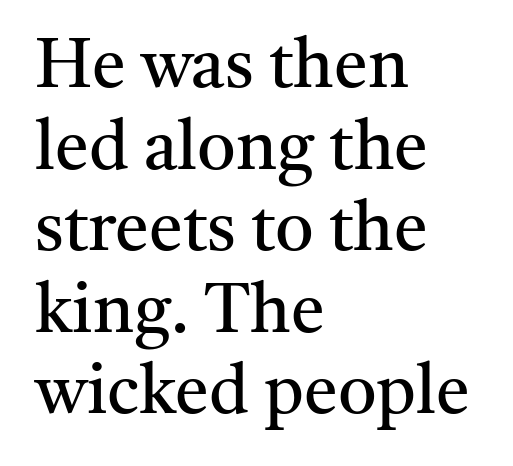
The setting favours the left margin, as ordinary paragraphs usually do. The letters sit at their default tracking, neither squeezed nor spread. Any mark beneath the type? The region is blank. I'd call this a serif setting — the letters wear small feet.
